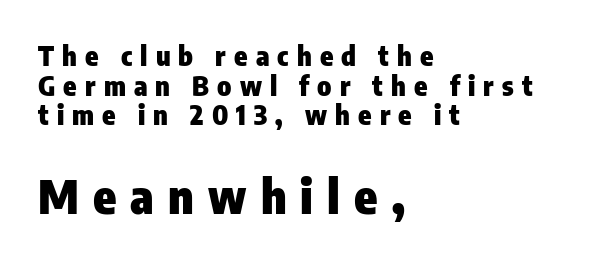
The image shows 47 px heavy, condensed sans-serif type, upright; set left-aligned, tight line spacing (1.1x), unusually wide letter spacing (+0.3 em), not underlined; the second (bottom) block is 1.74x larger; low stroke contrast and a medium x-height.
